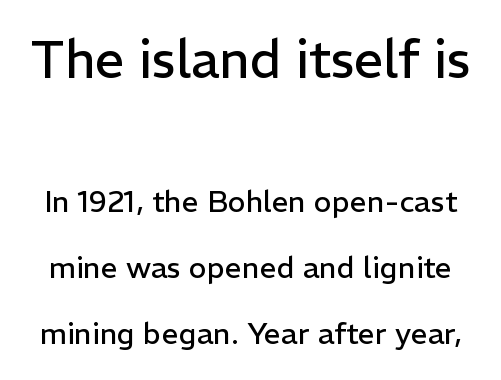
The image shows 52 px regular-weight sans-serif type, upright; set loose line spacing (2.19x), normal letter spacing, not underlined; the first (top) block is 1.73x larger; low stroke contrast and a medium x-height.
